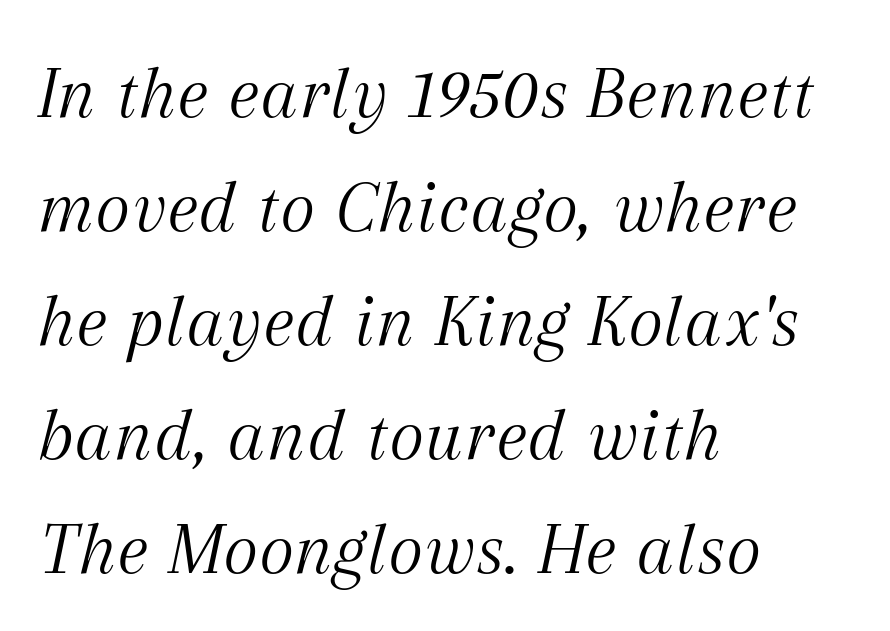
Q: Is the text bold? A: No.
Q: Is the text italic (slanted)? A: Yes, it leans right by about 12 degrees.
Q: Is the typeface a serif or a sans-serif typeface? A: Serif.
Q: Is the text underlined? A: No.
Q: How is the paragraph aligned? A: Left-aligned.
Q: Is the spacing between letters normal or unusually wide? A: Normal.
Q: Is the spacing between lines tight, normal or loose? A: Normal.
Q: Width (condensed, normal, or wide)? A: Normal.
Q: Stroke contrast? A: Medium.
Q: x-height? A: Medium.
Q: Monospaced? A: No.
